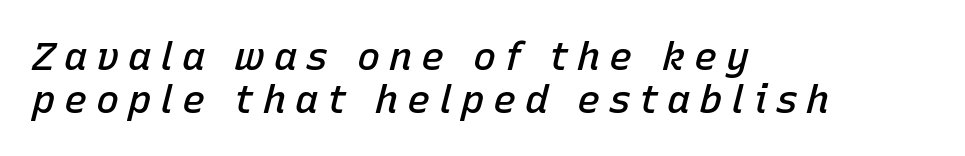
Q: Is the text bold? A: Semi-bold.
Q: Is the text italic (slanted)? A: Yes, it leans right by about 15 degrees.
Q: Is the text underlined? A: No.
Q: How is the paragraph aligned? A: Left-aligned.
Q: Is the spacing between letters normal or unusually wide? A: Unusually wide.
Q: Is the spacing between lines tight, normal or loose? A: Tight.
Q: Width (condensed, normal, or wide)? A: Normal.
Q: Stroke contrast? A: Low.
Q: x-height? A: Medium.
Q: Monospaced? A: No.
